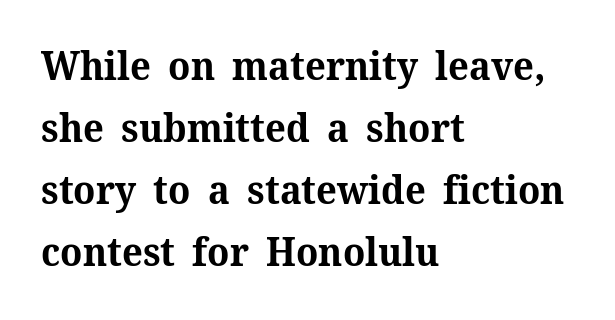
Q: Is the text bold? A: Yes.
Q: Is the text italic (slanted)? A: No, it is upright.
Q: Is the typeface a serif or a sans-serif typeface? A: Serif.
Q: Is the text underlined? A: No.
Q: How is the paragraph aligned? A: Left-aligned.
Q: Is the spacing between letters normal or unusually wide? A: Normal.
Q: Is the spacing between lines tight, normal or loose? A: Normal.
Q: Width (condensed, normal, or wide)? A: Normal.
Q: Stroke contrast? A: Medium.
Q: x-height? A: Medium.
Q: Monospaced? A: No.
